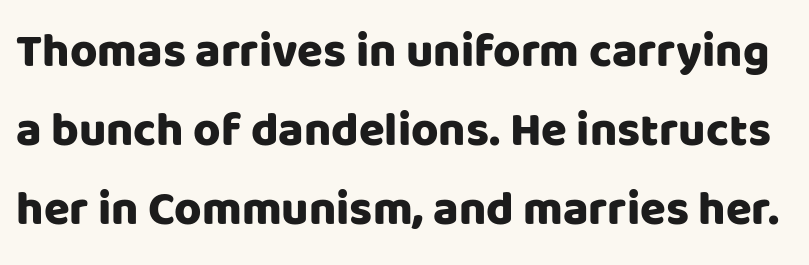
{"serif": "no", "italic": "no", "width": "normal", "stroke_contrast": "low", "x_height": "large", "monospaced": "no", "underline": "no", "line_spacing": "normal", "line_spacing_ratio": 1.68, "letter_spacing": "normal", "letter_spacing_em": 0.0, "glyph_px": 47}
